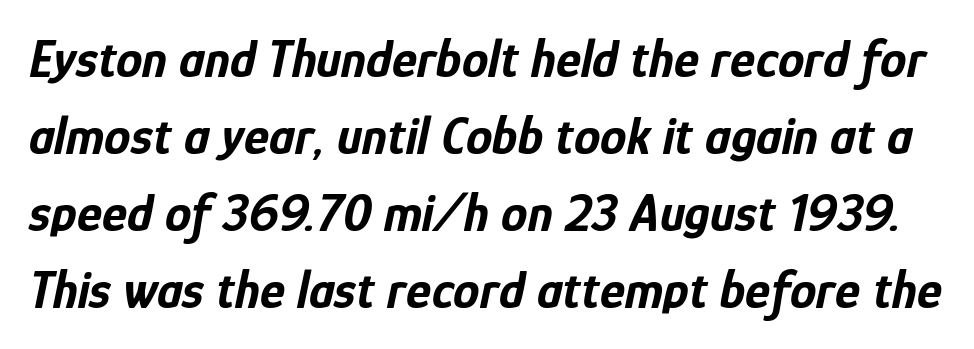
Q: Is the text bold? A: Yes.
Q: Is the text italic (slanted)? A: Yes, it leans right by about 12 degrees.
Q: Is the text underlined? A: No.
Q: Is the spacing between letters normal or unusually wide? A: Normal.
Q: Is the spacing between lines tight, normal or loose? A: Normal.
Q: Width (condensed, normal, or wide)? A: Condensed.
Q: Stroke contrast? A: Low.
Q: x-height? A: Medium.
Q: Monospaced? A: No.
